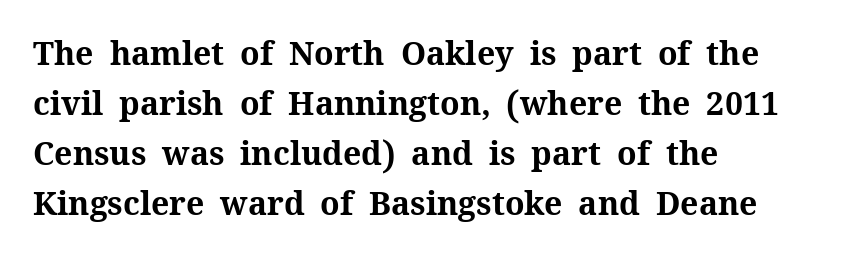
The image shows 32 px bold serif type, upright; set left-aligned, normal line spacing (1.56x), normal letter spacing, not underlined; medium stroke contrast and a medium x-height.
